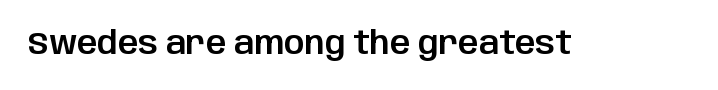
{"serif": "no", "italic": "no", "width": "normal", "stroke_contrast": "low", "x_height": "large", "monospaced": "no", "underline": "no", "letter_spacing": "normal", "letter_spacing_em": 0.0, "glyph_px": 32}
